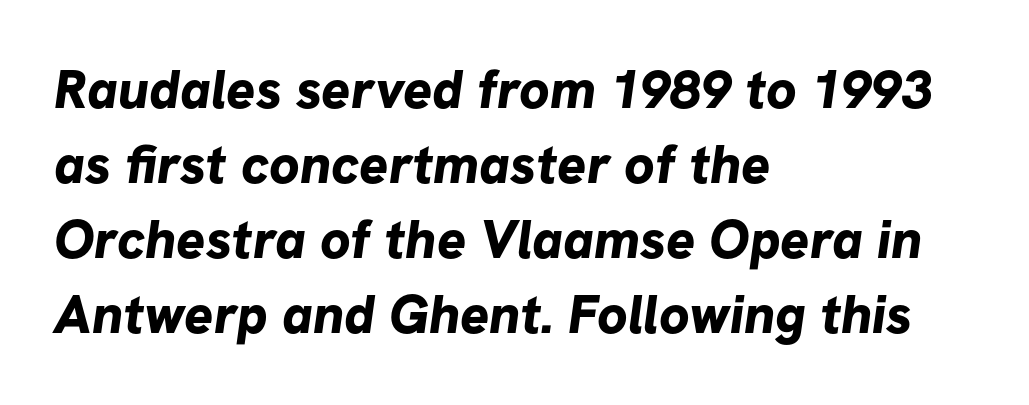
Q: Is the text bold? A: Yes.
Q: Is the typeface a serif or a sans-serif typeface? A: Sans-serif.
Q: Is the text underlined? A: No.
Q: How is the paragraph aligned? A: Left-aligned.
Q: Is the spacing between letters normal or unusually wide? A: Normal.
Q: Is the spacing between lines tight, normal or loose? A: Normal.
Q: Width (condensed, normal, or wide)? A: Normal.
Q: Stroke contrast? A: Low.
Q: x-height? A: Medium.
Q: Monospaced? A: No.
